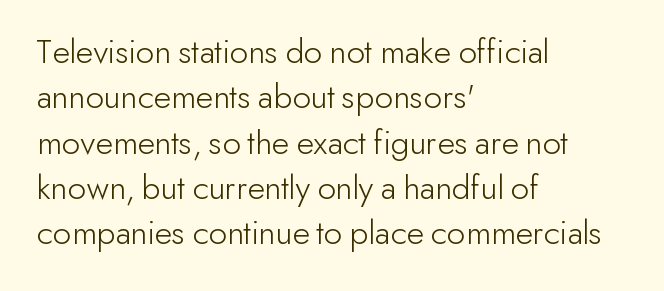
Q: Is the text bold? A: No.
Q: Is the text italic (slanted)? A: No, it is upright.
Q: Is the typeface a serif or a sans-serif typeface? A: Sans-serif.
Q: Is the text underlined? A: No.
Q: How is the paragraph aligned? A: Left-aligned.
Q: Is the spacing between letters normal or unusually wide? A: Normal.
Q: Is the spacing between lines tight, normal or loose? A: Normal.
Q: Width (condensed, normal, or wide)? A: Normal.
Q: Stroke contrast? A: Low.
Q: x-height? A: Small.
Q: Monospaced? A: No.
